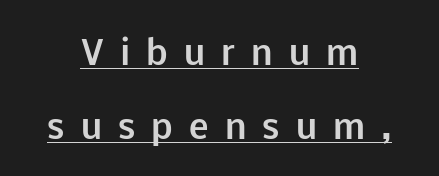
Q: Is the text bold? A: Yes.
Q: Is the text italic (slanted)? A: No, it is upright.
Q: Is the typeface a serif or a sans-serif typeface? A: Sans-serif.
Q: Is the text underlined? A: Yes.
Q: How is the paragraph aligned? A: Centered.
Q: Is the spacing between letters normal or unusually wide? A: Unusually wide.
Q: Is the spacing between lines tight, normal or loose? A: Loose.
Q: Width (condensed, normal, or wide)? A: Normal.
Q: Stroke contrast? A: Low.
Q: x-height? A: Medium.
Q: Monospaced? A: No.
